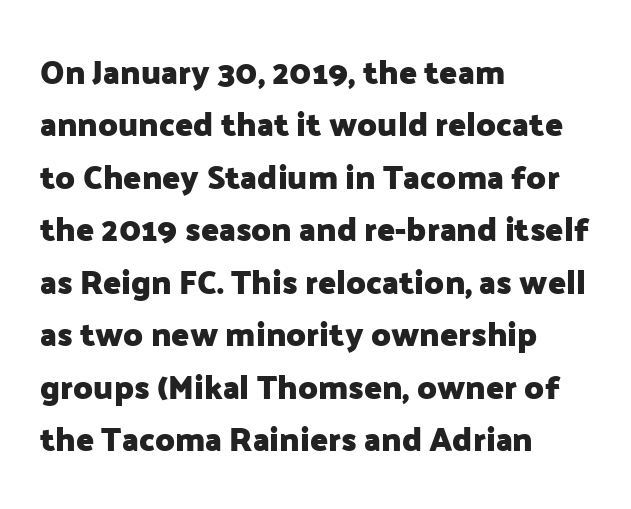
Q: Is the text bold? A: Yes.
Q: Is the text italic (slanted)? A: No, it is upright.
Q: Is the typeface a serif or a sans-serif typeface? A: Sans-serif.
Q: Is the text underlined? A: No.
Q: How is the paragraph aligned? A: Left-aligned.
Q: Is the spacing between letters normal or unusually wide? A: Normal.
Q: Is the spacing between lines tight, normal or loose? A: Normal.
Q: Width (condensed, normal, or wide)? A: Normal.
Q: Stroke contrast? A: Low.
Q: x-height? A: Medium.
Q: Monospaced? A: No.
